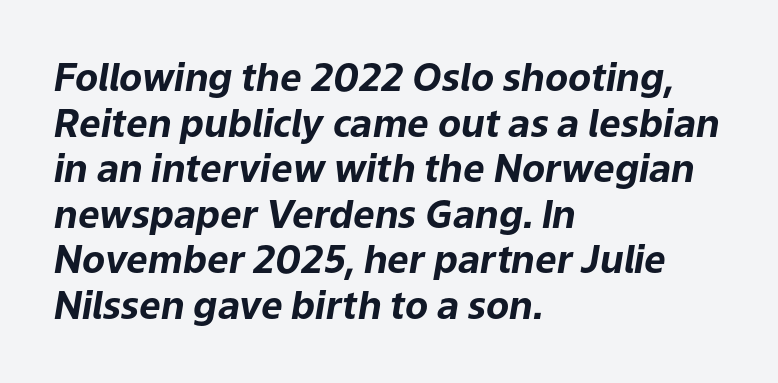
{"italic": "yes", "lean": "right", "slant_degrees": 9, "bold": "yes", "weight": "bold", "width": "normal", "stroke_contrast": "low", "x_height": "medium", "monospaced": "no", "underline": "no", "align": "left", "line_spacing_ratio": 1.2, "letter_spacing": "normal", "letter_spacing_em": 0.0, "glyph_px": 38}
